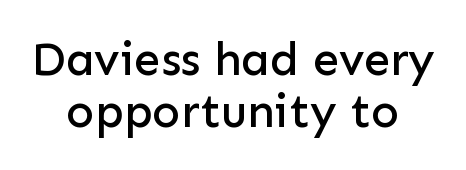
The image shows 47 px sans-serif type, upright; set centered, tight line spacing (1.1x), normal letter spacing, not underlined; low stroke contrast and a medium x-height.
